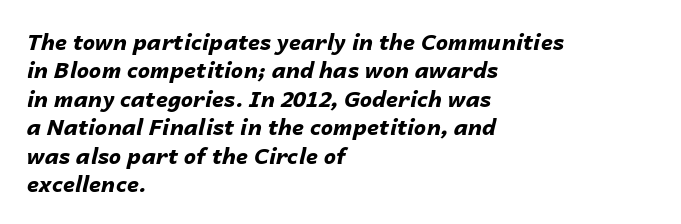
Any mark beneath the type? The region is blank. The whole block is typeset with a tilt. The lines sit at an ordinary, default distance from one another. Nothing unusual about the tracking: characters are spaced as the font intends. The rendering anchors every line to the left-hand side. Its strokes are broad and dark, the hallmark of bold type.
